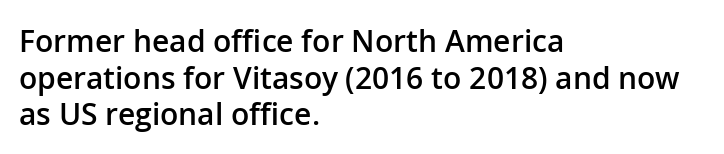
The image shows 30 px semibold sans-serif type, upright; set left-aligned, line spacing 1.22x, normal letter spacing, not underlined; low stroke contrast and a medium x-height.
